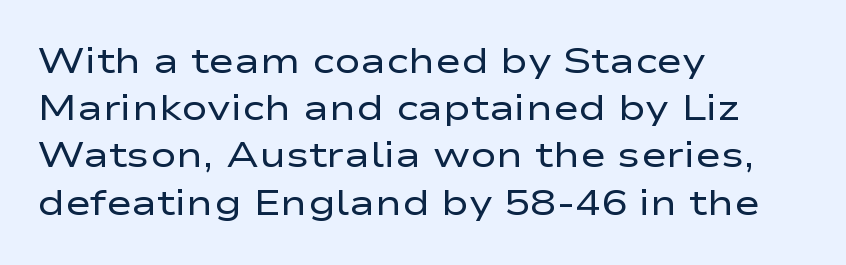
Q: Is the text bold? A: No.
Q: Is the text italic (slanted)? A: No, it is upright.
Q: Is the typeface a serif or a sans-serif typeface? A: Sans-serif.
Q: Is the text underlined? A: No.
Q: How is the paragraph aligned? A: Left-aligned.
Q: Is the spacing between letters normal or unusually wide? A: Normal.
Q: Is the spacing between lines tight, normal or loose? A: Normal.
Q: Width (condensed, normal, or wide)? A: Wide.
Q: Stroke contrast? A: Low.
Q: x-height? A: Medium.
Q: Monospaced? A: No.
